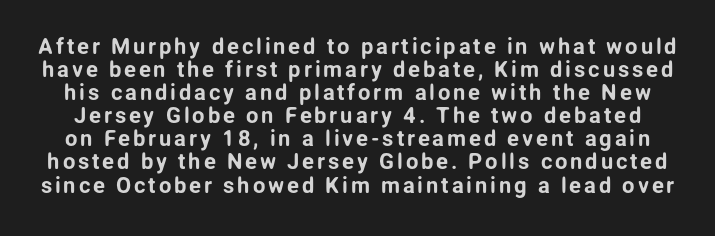
Glance below the letters and you will spot only blank space. Does the leading feel generous? Not at all — it's pinched. A typesetter would mark this as roman, not italic.
